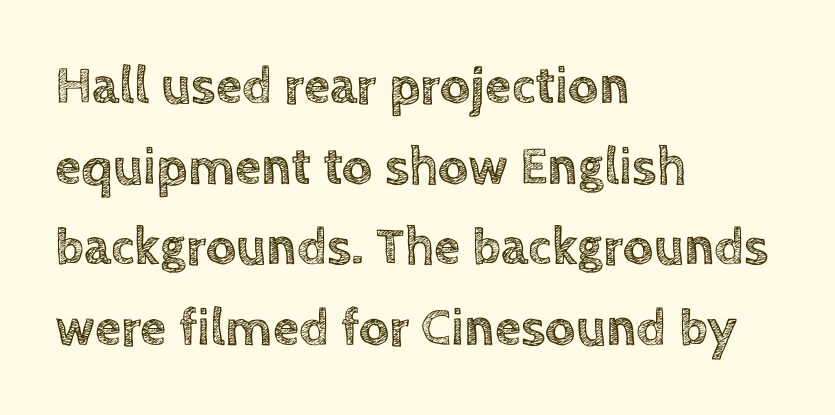
The image shows 53 px text type, upright; set left-aligned, normal line spacing (1.52x), normal letter spacing, not underlined; a large x-height.
